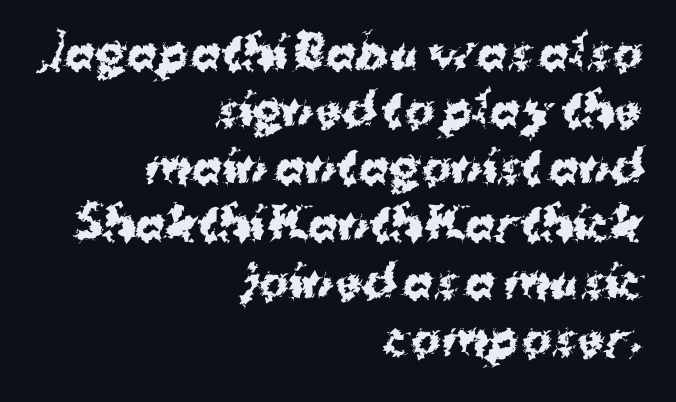
{"serif": "no", "bold": "yes", "weight": "bold", "width": "normal", "stroke_contrast": "medium", "x_height": "medium", "monospaced": "no", "underline": "no", "align": "right", "line_spacing": "normal", "line_spacing_ratio": 1.27, "letter_spacing": "normal", "letter_spacing_em": 0.0, "glyph_px": 45}
